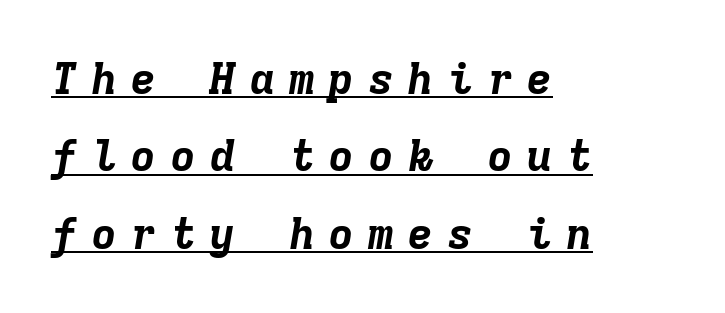
The image shows 44 px bold type, italic (leaning right), monospaced; set left-aligned, line spacing 1.76x, unusually wide letter spacing (+0.3 em), underlined; low stroke contrast and a medium x-height.
